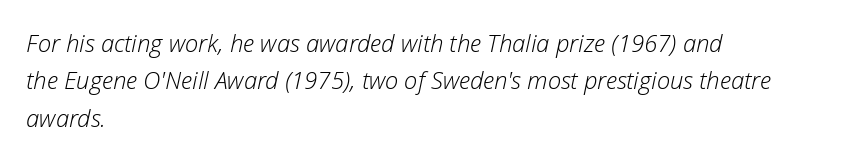
The passage shown leans; its letterforms are oblique. Underline: absent. Inter-character spacing is left at the font's built-in metrics. A quiet, ordinary-to-light weight characterises the typeface.
